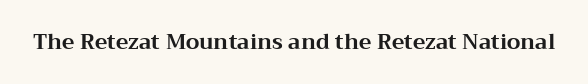
The letterforms sit shoulder to shoulder at normal distance. These lines were composed using upright roman letters. Check the space under the baseline: it is left empty. The sample has been set heavy, in full bold.
